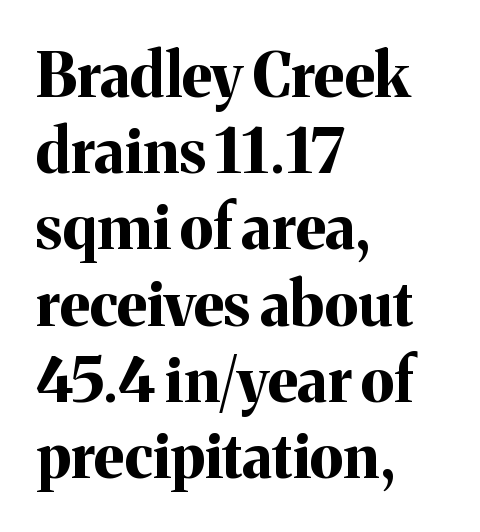
Q: Is the text bold? A: Yes.
Q: Is the text italic (slanted)? A: No, it is upright.
Q: Is the typeface a serif or a sans-serif typeface? A: Serif.
Q: Is the text underlined? A: No.
Q: How is the paragraph aligned? A: Left-aligned.
Q: Is the spacing between letters normal or unusually wide? A: Normal.
Q: Is the spacing between lines tight, normal or loose? A: Normal.
Q: Width (condensed, normal, or wide)? A: Normal.
Q: Stroke contrast? A: Medium.
Q: x-height? A: Medium.
Q: Monospaced? A: No.
